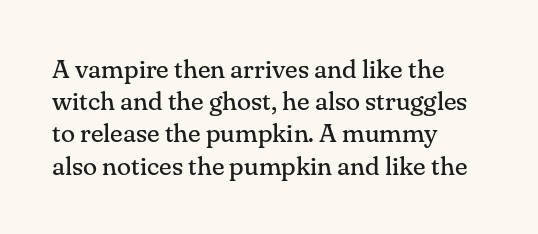
The image shows 26 px text type, upright; set left-aligned, line spacing 1.24x, normal letter spacing, not underlined.
